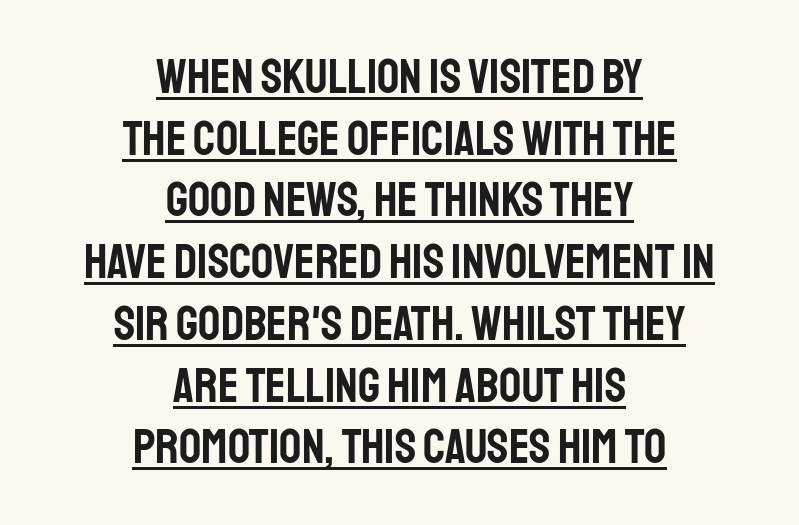
Q: Is the text italic (slanted)? A: No, it is upright.
Q: Is the typeface a serif or a sans-serif typeface? A: Sans-serif.
Q: Is the text underlined? A: Yes.
Q: How is the paragraph aligned? A: Centered.
Q: Is the spacing between letters normal or unusually wide? A: Normal.
Q: Is the spacing between lines tight, normal or loose? A: Normal.
Q: Width (condensed, normal, or wide)? A: Condensed.
Q: Stroke contrast? A: Low.
Q: x-height? A: Large.
Q: Monospaced? A: No.
